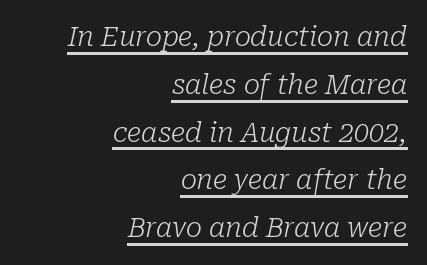
Q: Is the text bold? A: No.
Q: Is the text italic (slanted)? A: Yes, it leans right by about 10 degrees.
Q: Is the text underlined? A: Yes.
Q: How is the paragraph aligned? A: Right-aligned.
Q: Is the spacing between letters normal or unusually wide? A: Normal.
